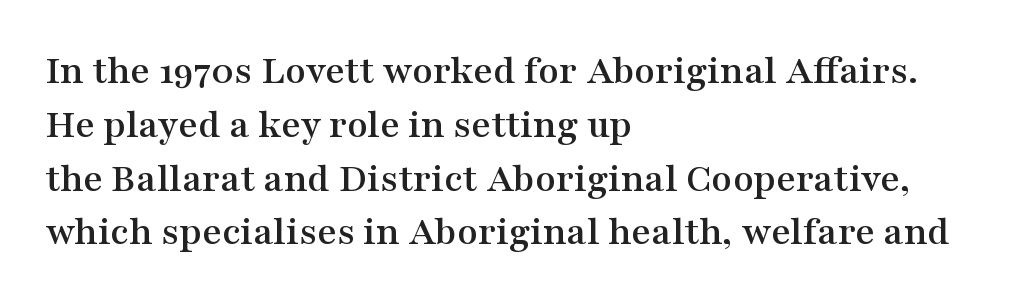
{"serif": "yes", "italic": "no", "width": "wide", "stroke_contrast": "medium", "x_height": "medium", "monospaced": "no", "underline": "no", "align": "left", "line_spacing": "normal", "line_spacing_ratio": 1.28, "letter_spacing": "normal", "letter_spacing_em": 0.0, "glyph_px": 42}
